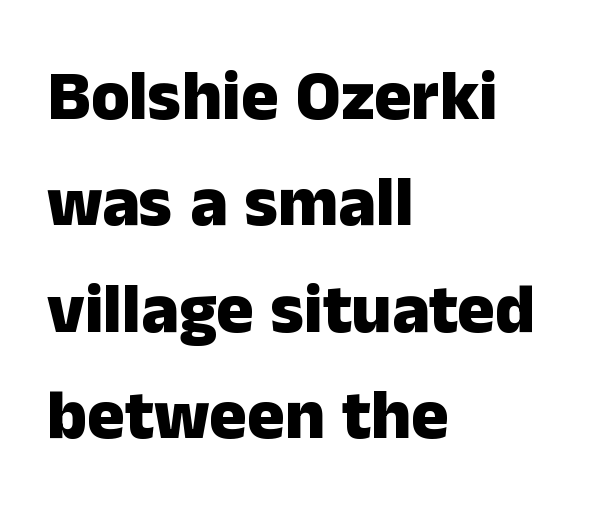
The image shows 70 px heavy sans-serif type, upright; set left-aligned, normal line spacing (1.52x), normal letter spacing, not underlined; low stroke contrast and a medium x-height.
